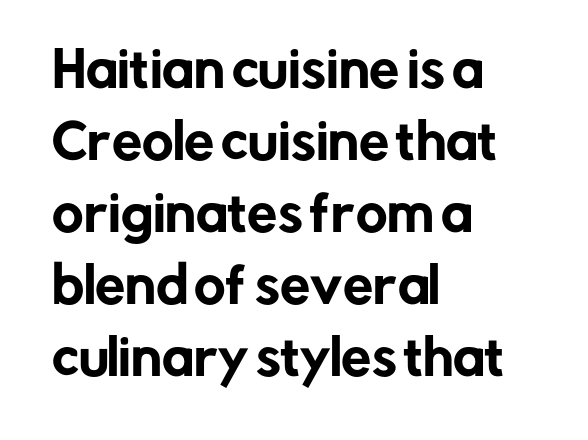
Q: Is the text italic (slanted)? A: No, it is upright.
Q: Is the typeface a serif or a sans-serif typeface? A: Sans-serif.
Q: Is the text underlined? A: No.
Q: How is the paragraph aligned? A: Left-aligned.
Q: Is the spacing between letters normal or unusually wide? A: Normal.
Q: Is the spacing between lines tight, normal or loose? A: Normal.
Q: Width (condensed, normal, or wide)? A: Normal.
Q: Stroke contrast? A: Low.
Q: x-height? A: Medium.
Q: Monospaced? A: No.
